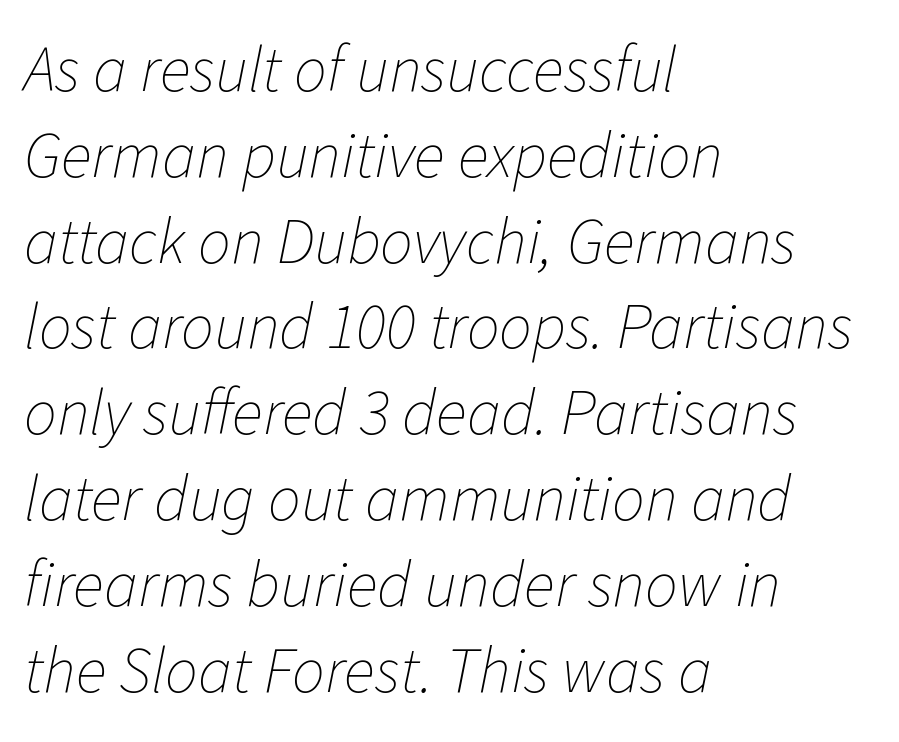
{"italic": "yes", "lean": "right", "slant_degrees": 11, "bold": "no", "weight": "thin", "width": "normal", "stroke_contrast": "low", "x_height": "medium", "monospaced": "no", "underline": "no", "align": "left", "line_spacing": "normal", "line_spacing_ratio": 1.32, "letter_spacing": "normal", "letter_spacing_em": 0.0, "glyph_px": 65}
